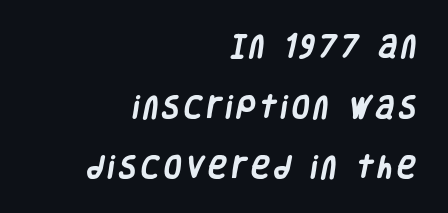
{"bold": "yes", "underline": "no", "align": "right", "line_spacing": "loose", "line_spacing_ratio": 2.43, "glyph_px": 25}
